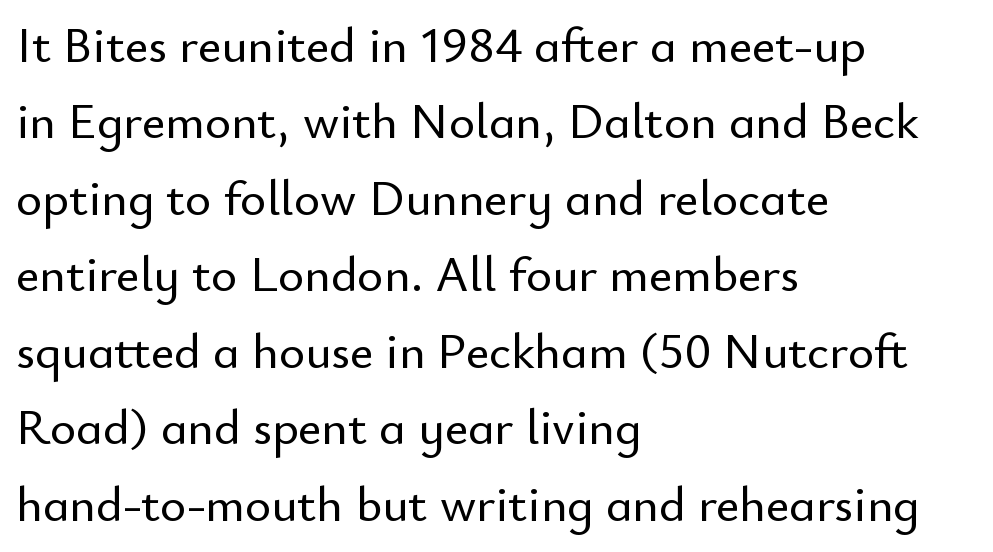
Bare-footed words on every line. The rendering uses natural spacing where letterforms have individual widths. Does the leading feel generous? No, just average. No extra tracking has been applied to these lines. The designer went with a sans here, leaving each stem footless.
